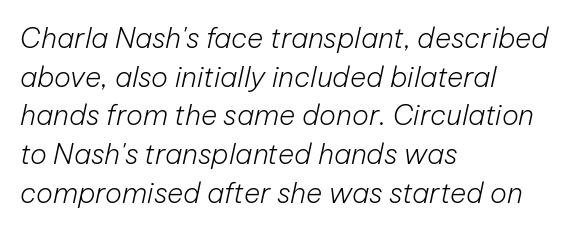
{"italic": "yes", "lean": "right", "slant_degrees": 12, "bold": "no", "weight": "light", "width": "normal", "stroke_contrast": "low", "x_height": "medium", "monospaced": "no", "underline": "no", "align": "left", "line_spacing": "normal", "line_spacing_ratio": 1.38, "letter_spacing": "normal", "letter_spacing_em": 0.0, "glyph_px": 28}
